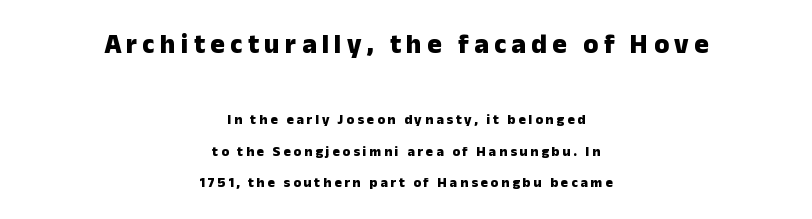
Q: Is the text bold? A: Yes.
Q: Is the text italic (slanted)? A: No, it is upright.
Q: Is the text underlined? A: No.
Q: How is the paragraph aligned? A: Centered.
Q: Is the spacing between letters normal or unusually wide? A: Unusually wide.
Q: Is the spacing between lines tight, normal or loose? A: Loose.
Q: Which block of text is set in a larger size, the first (top) or the second (bottom)? A: The first (top) one.
